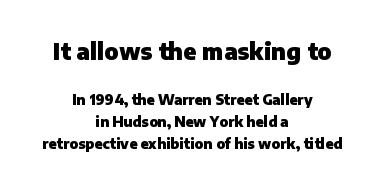
The image shows 23 px bold type, upright; set centered, normal line spacing (1.56x), normal letter spacing, not underlined; the first (top) block is 1.64x larger.
